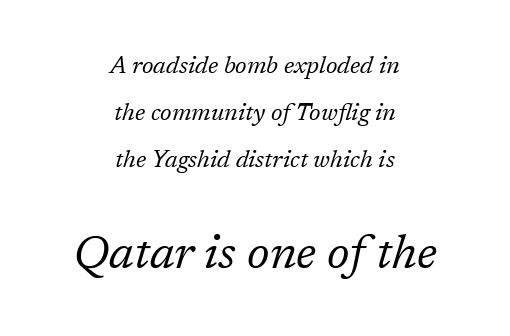
{"serif": "yes", "italic": "yes", "lean": "right", "slant_degrees": 17, "bold": "no", "weight": "regular", "width": "normal", "stroke_contrast": "low", "x_height": "medium", "monospaced": "no", "underline": "no", "align": "center", "line_spacing": "loose", "line_spacing_ratio": 1.95, "letter_spacing": "normal", "letter_spacing_em": 0.0, "larger_block": "second", "size_ratio": 1.96, "glyph_px": 47}
